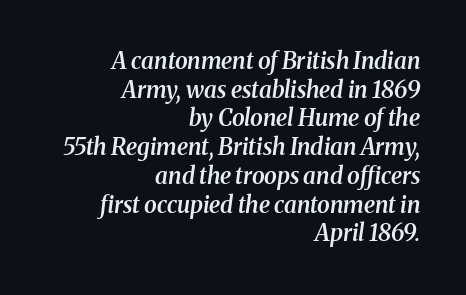
Q: Is the text bold? A: Semi-bold.
Q: Is the text italic (slanted)? A: Yes, it leans right by about 8 degrees.
Q: Is the text underlined? A: No.
Q: How is the paragraph aligned? A: Right-aligned.
Q: Is the spacing between letters normal or unusually wide? A: Normal.
Q: Is the spacing between lines tight, normal or loose? A: Normal.
